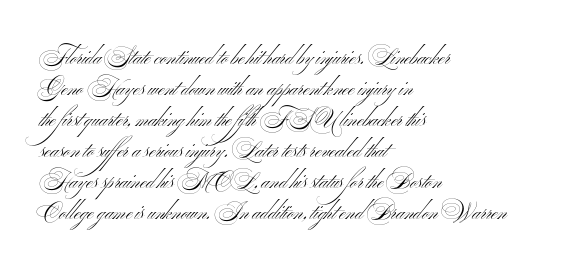
No chunkiness to these letters — they're not bold. The area under the type is left untouched. This rendering uses left alignment, leaving the right contour irregular. Compared with typical body copy, the letter spacing here is the same.
